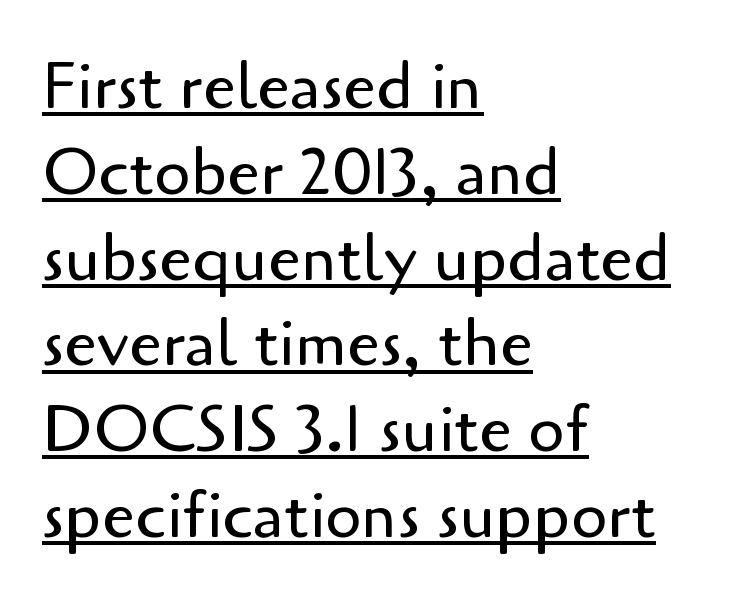
The image shows 66 px regular-weight sans-serif type, upright; set left-aligned, normal line spacing (1.3x), normal letter spacing, underlined; low stroke contrast and a small x-height.
